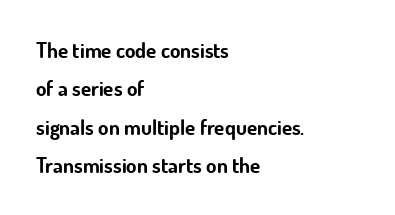
There is no visible air inserted between adjacent glyphs. Notice how the passage keeps a crisp vertical edge on the left only. The letters are bold, with thick, heavy strokes. The letters stand straight up with perfectly vertical stems.
